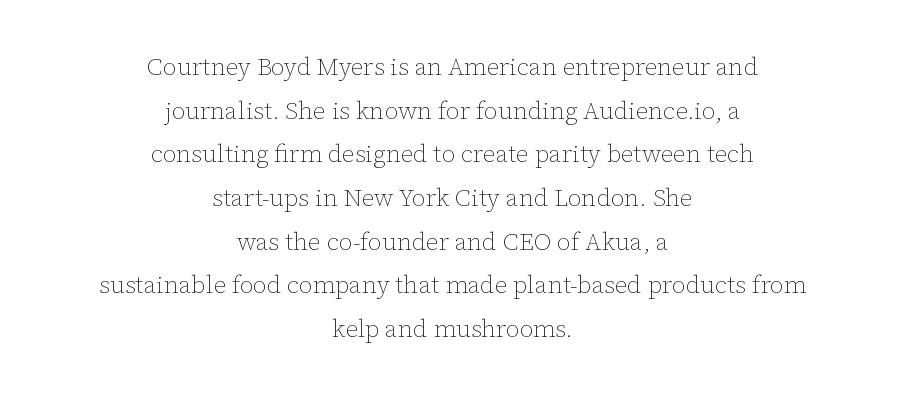
{"italic": "no", "bold": "no", "underline": "no", "align": "center", "line_spacing_ratio": 1.82, "letter_spacing": "normal", "letter_spacing_em": 0.0, "glyph_px": 24}
